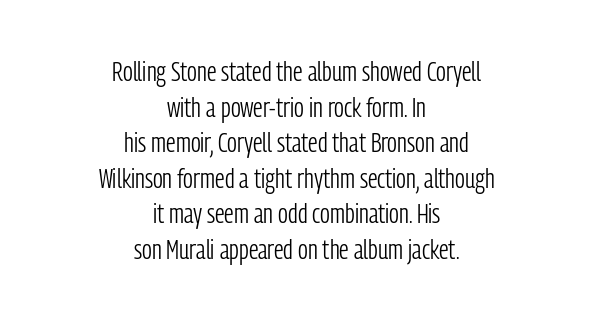
The rendering uses a moderate line-height, typical for paragraphs. Caption: standard tracking, unaltered. No italicization has been applied; the sample stays upright. Character widths vary here, with narrow letters taking less room than wide ones. Letterform terminals end flat and unadorned throughout the passage. The font is comparable to plain body text, perhaps lighter.
